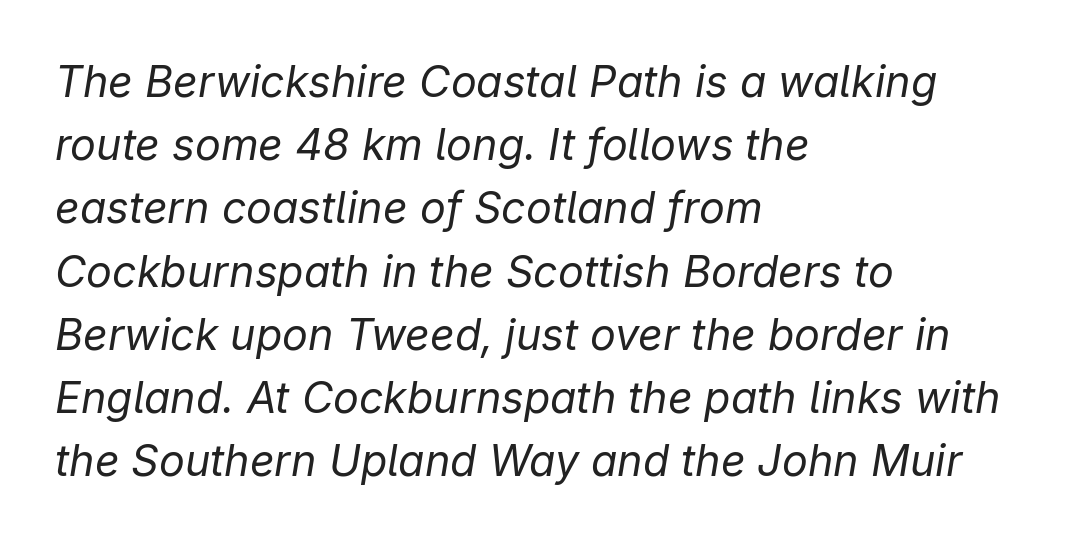
Heaviness? Minimal to ordinary, like unemphasized prose. Do the characters align in a grid? No, the font is proportional. Horizontal alignment here is leftward, the default for most running prose. The space beneath each line is pristine and unruled. Here the glyphs are tracked normally, forming tight word shapes. One glance says typical: line gaps are just what's usual.
